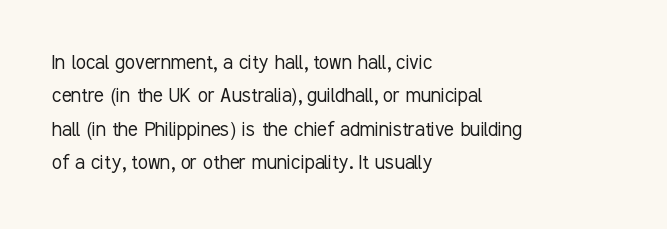
Q: Is the text bold? A: No.
Q: Is the text italic (slanted)? A: No, it is upright.
Q: Is the text underlined? A: No.
Q: How is the paragraph aligned? A: Left-aligned.
Q: Is the spacing between letters normal or unusually wide? A: Normal.
Q: Is the spacing between lines tight, normal or loose? A: Normal.
